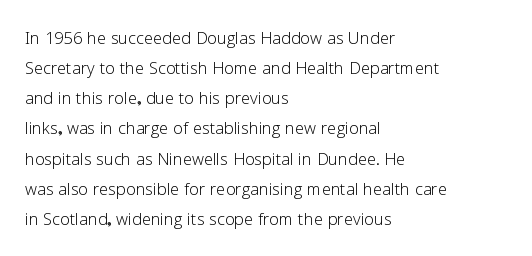
The image shows 22 px text type, upright; set left-aligned, normal line spacing (1.37x), normal letter spacing, not underlined.
